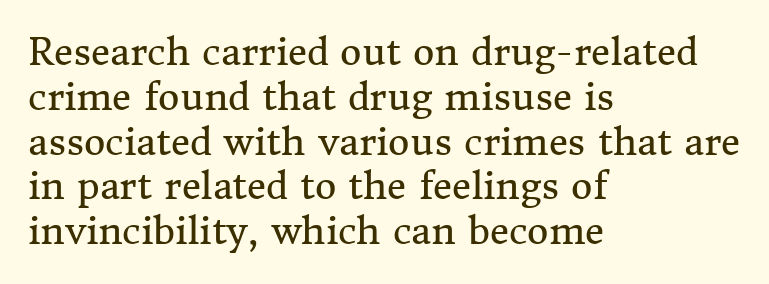
The image shows 37 px regular-weight serif type, upright; set left-aligned, line spacing 1.21x, normal letter spacing, not underlined; medium stroke contrast and a medium x-height.
